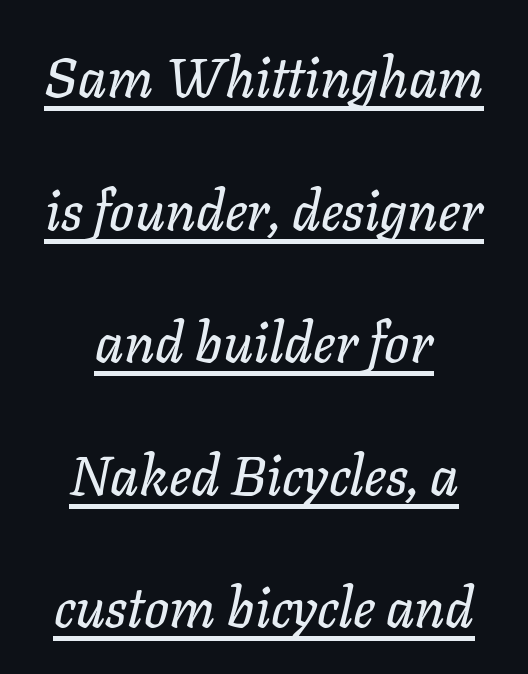
The rendering uses the underline text-decoration. The letters advance in unequal steps, a hallmark of proportional type. The lettering tilts uniformly, giving the passage an italic look. Quick note: interline space is abundant.
